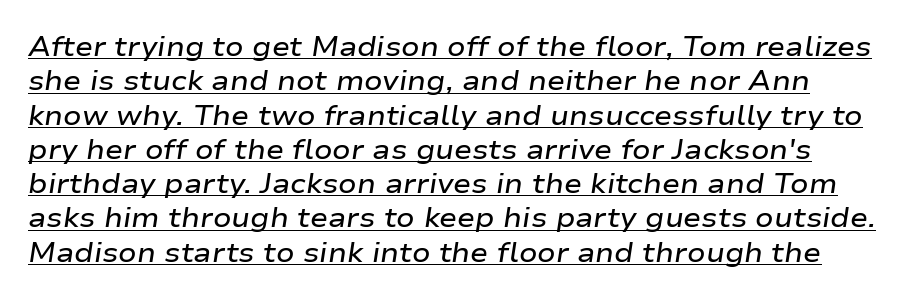
{"italic": "yes", "lean": "right", "slant_degrees": 9, "bold": "semi", "underline": "yes", "line_spacing": "normal", "line_spacing_ratio": 1.27, "letter_spacing": "normal", "letter_spacing_em": 0.0, "glyph_px": 27}
